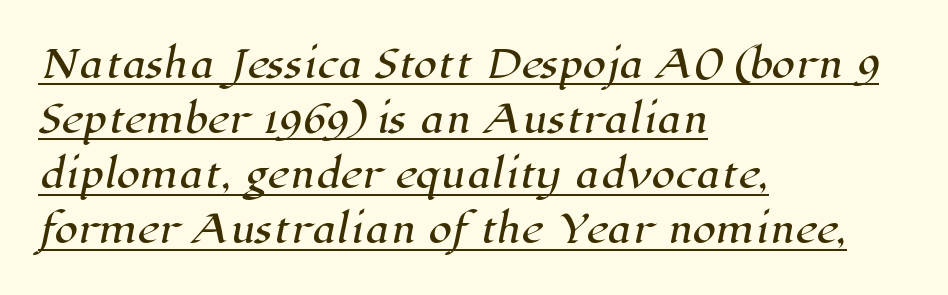
The letterforms sit shoulder to shoulder at normal distance. Underlining? Definitely there. Spacing verdict: proportional, widths tailored to each character. One-word summary of the alignment: left. What's the leading like? Ordinary, nothing unusual. Type style note: has serifs.
